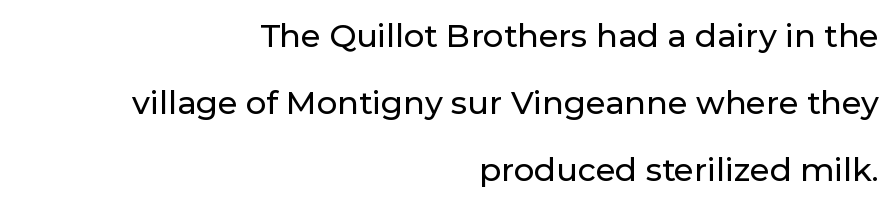
Q: Is the text italic (slanted)? A: No, it is upright.
Q: Is the typeface a serif or a sans-serif typeface? A: Sans-serif.
Q: Is the text underlined? A: No.
Q: How is the paragraph aligned? A: Right-aligned.
Q: Is the spacing between letters normal or unusually wide? A: Normal.
Q: Is the spacing between lines tight, normal or loose? A: Loose.
Q: Width (condensed, normal, or wide)? A: Normal.
Q: Stroke contrast? A: Low.
Q: x-height? A: Medium.
Q: Monospaced? A: No.
